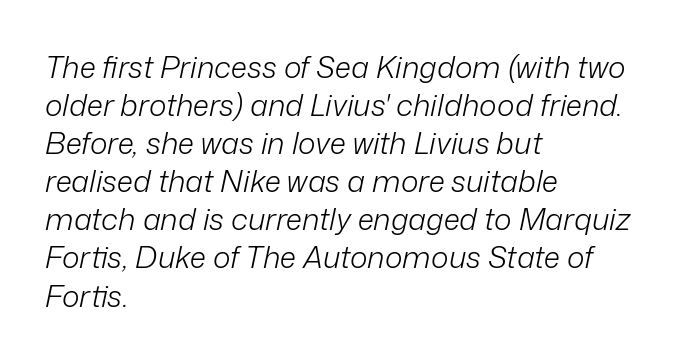
{"italic": "yes", "lean": "right", "slant_degrees": 12, "bold": "no", "weight": "light", "width": "normal", "stroke_contrast": "low", "x_height": "medium", "monospaced": "no", "underline": "no", "align": "left", "line_spacing": "normal", "line_spacing_ratio": 1.27, "letter_spacing": "normal", "letter_spacing_em": 0.0, "glyph_px": 30}
